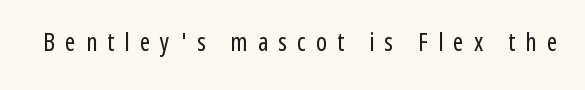
The typeface has the unassuming heft of standard copy or less. Glance below the letters and you will spot only blank space. Look at the tracking — it's clearly loosened, letters drifting apart. Posture: upright roman.
